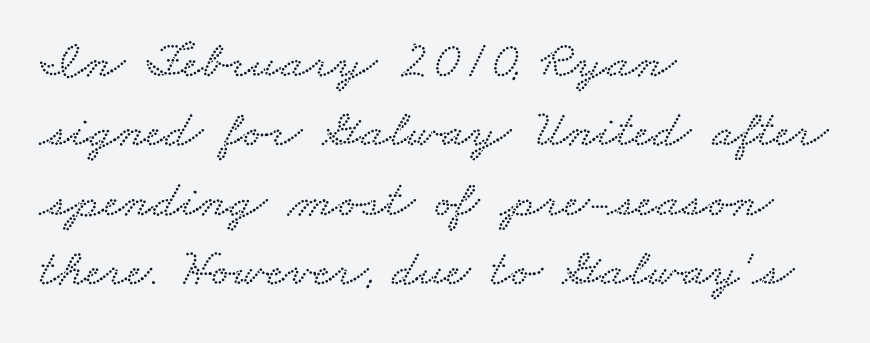
Q: Is the text underlined? A: No.
Q: How is the paragraph aligned? A: Left-aligned.
Q: Is the spacing between letters normal or unusually wide? A: Normal.
Q: Is the spacing between lines tight, normal or loose? A: Normal.
Q: Width (condensed, normal, or wide)? A: Wide.
Q: Stroke contrast? A: Low.
Q: x-height? A: Small.
Q: Monospaced? A: No.
